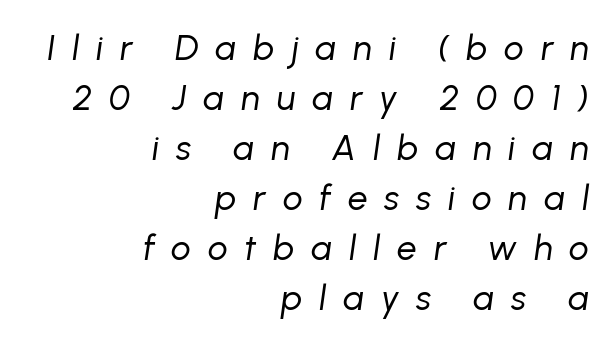
The image shows 35 px regular-weight type, italic (leaning right); set right-aligned, normal line spacing (1.43x), unusually wide letter spacing (+0.48 em), not underlined; low stroke contrast and a medium x-height.
